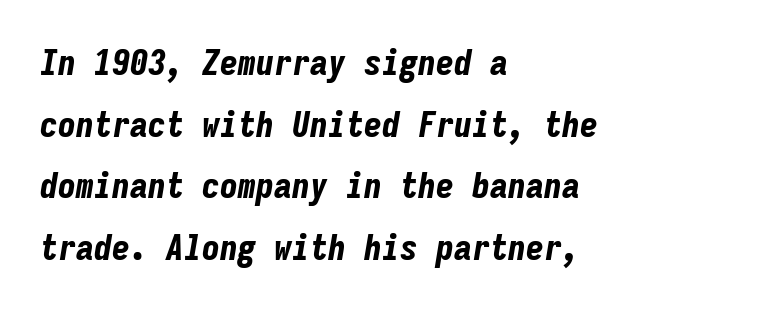
The space directly below the letters is spotless. The font's italic variant was chosen for this text. Every character here occupies the same horizontal width, giving the sample a typewriter-like rhythm. In terms of letterspacing, this is plain default setting.
